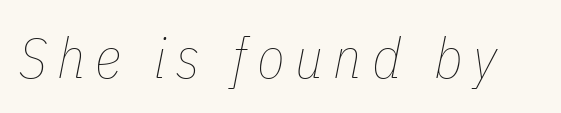
The image shows 57 px thin, condensed type, italic (leaning right); set not underlined; low stroke contrast and a medium x-height.
